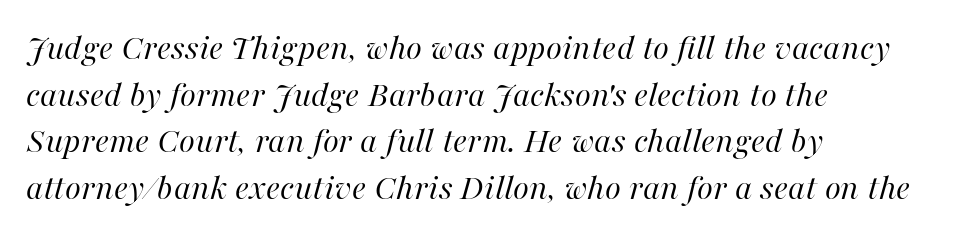
The image shows 37 px regular-weight type, italic (leaning right); set left-aligned, normal line spacing (1.26x), normal letter spacing, not underlined; high stroke contrast and a medium x-height.
